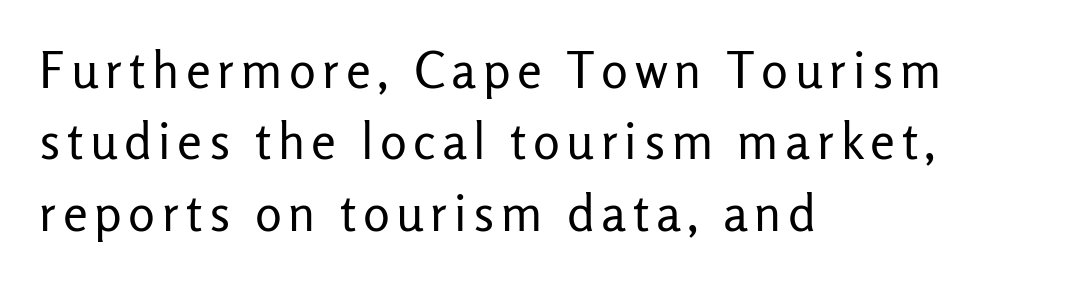
The image shows 50 px regular-weight sans-serif type, upright; set left-aligned, normal line spacing (1.43x), not underlined; low stroke contrast and a medium x-height.
